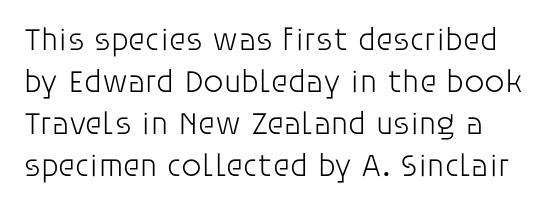
The image shows 32 px light sans-serif type, upright; set left-aligned, normal line spacing (1.31x), normal letter spacing, not underlined; low stroke contrast and a large x-height.
